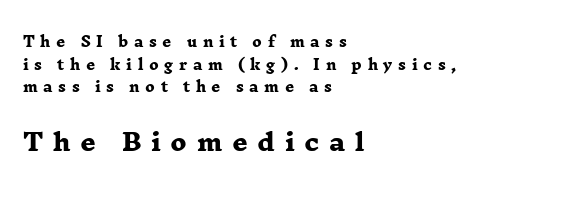
Q: Is the text bold? A: Yes.
Q: Is the text underlined? A: No.
Q: How is the paragraph aligned? A: Left-aligned.
Q: Is the spacing between letters normal or unusually wide? A: Unusually wide.
Q: Is the spacing between lines tight, normal or loose? A: Normal.
Q: Which block of text is set in a larger size, the first (top) or the second (bottom)? A: The second (bottom) one.
